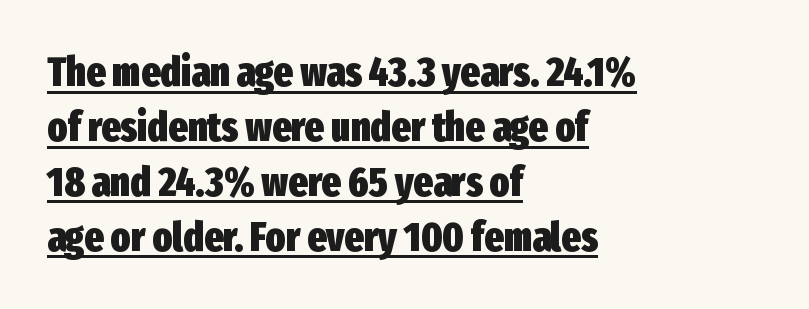
The image shows 41 px heavy, condensed sans-serif type, upright; set left-aligned, normal line spacing (1.34x), normal letter spacing, underlined; low stroke contrast and a medium x-height.
